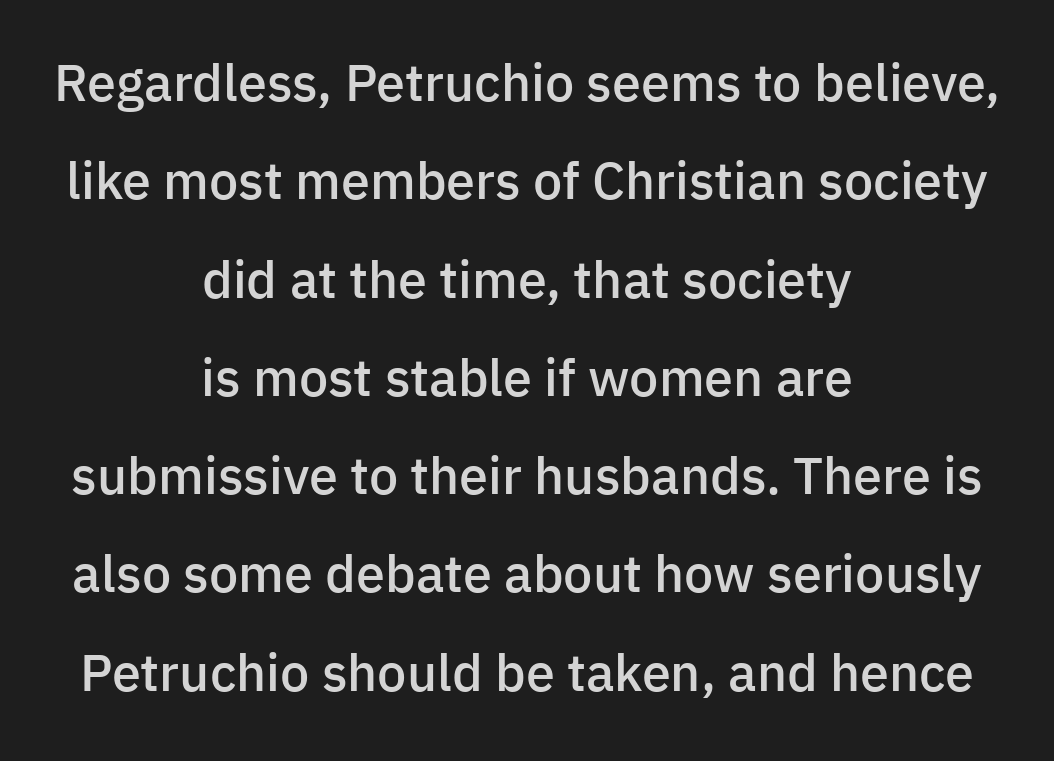
The image shows 52 px semibold sans-serif type, upright; set centered, line spacing 1.89x, normal letter spacing, not underlined; low stroke contrast and a medium x-height.
